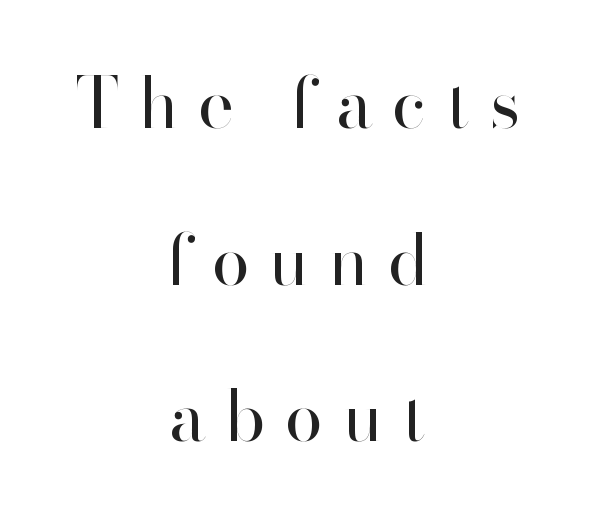
I'd call this a sans setting — the letters go barefoot. Counters stay open thanks to moderate or lighter strokes. Line starts and ends both wander, symmetrically. Beneath every word, the page is bare. The letterforms stand isolated, each surrounded by extra space.
